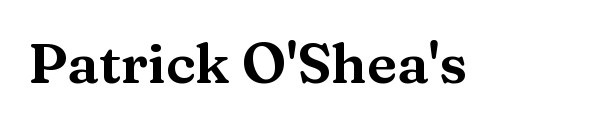
Font category for this specimen: serif. Do the characters align in a grid? No, the font is proportional. Caption: standard tracking, unaltered. Check the space under the baseline: it is left empty. Every character sits straight up, as roman type does.
